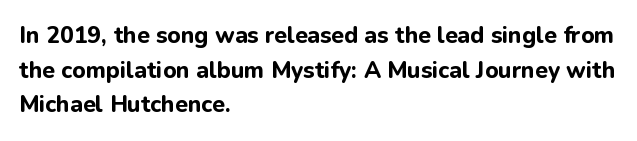
The image shows 23 px bold type, upright; set left-aligned, normal line spacing (1.51x), normal letter spacing, not underlined.
